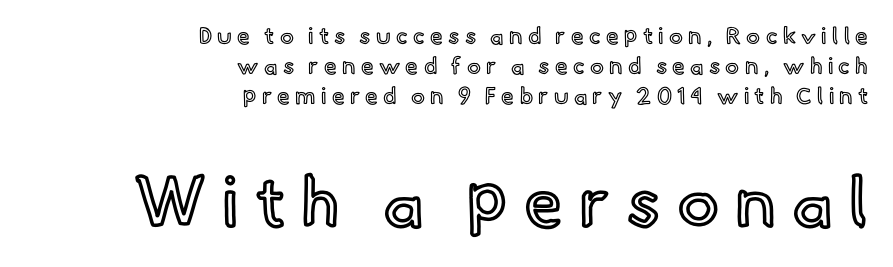
The image shows 70 px text type, upright; set right-aligned, normal line spacing (1.31x), unusually wide letter spacing (+0.23 em), not underlined; the second (bottom) block is 3.04x larger; a small x-height.
